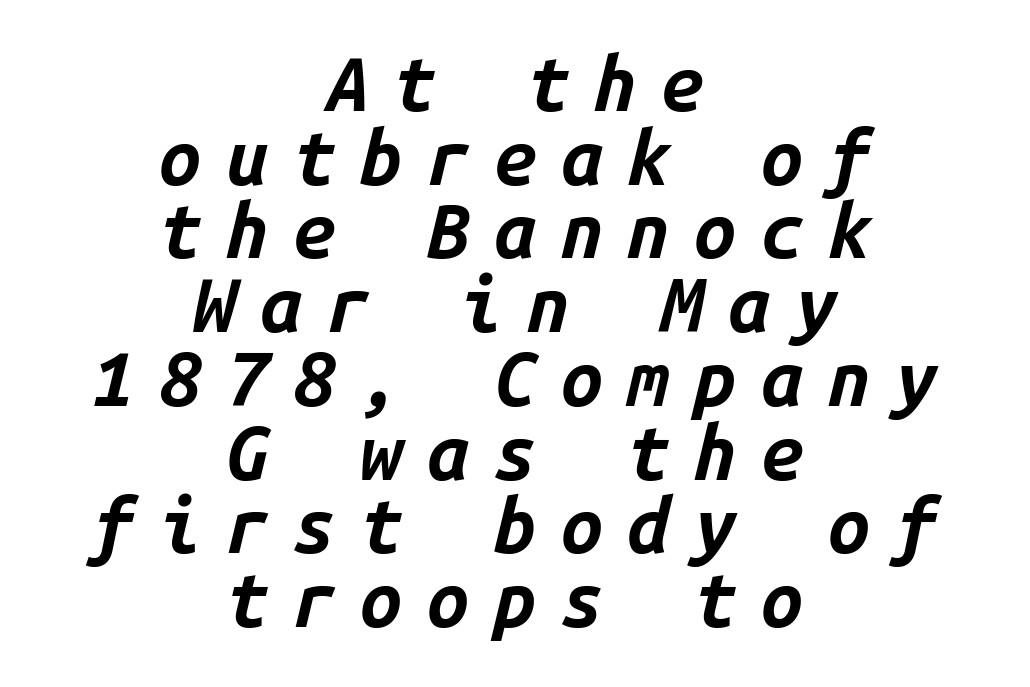
{"italic": "yes", "lean": "right", "slant_degrees": 14, "bold": "yes", "weight": "bold", "width": "normal", "stroke_contrast": "low", "x_height": "medium", "monospaced": "yes", "underline": "no", "align": "center", "line_spacing": "tight", "line_spacing_ratio": 0.97, "letter_spacing": "wide", "letter_spacing_em": 0.32, "glyph_px": 76}
